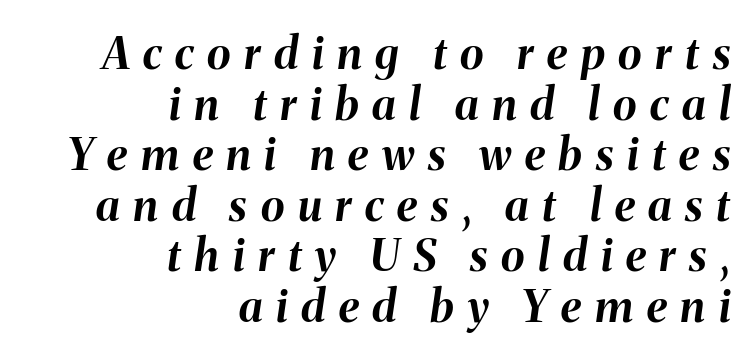
Q: Is the text bold? A: Yes.
Q: Is the text italic (slanted)? A: Yes, it leans right by about 8 degrees.
Q: Is the text underlined? A: No.
Q: How is the paragraph aligned? A: Right-aligned.
Q: Is the spacing between letters normal or unusually wide? A: Unusually wide.
Q: Is the spacing between lines tight, normal or loose? A: Tight.
Q: Width (condensed, normal, or wide)? A: Normal.
Q: Stroke contrast? A: Medium.
Q: x-height? A: Medium.
Q: Monospaced? A: No.
